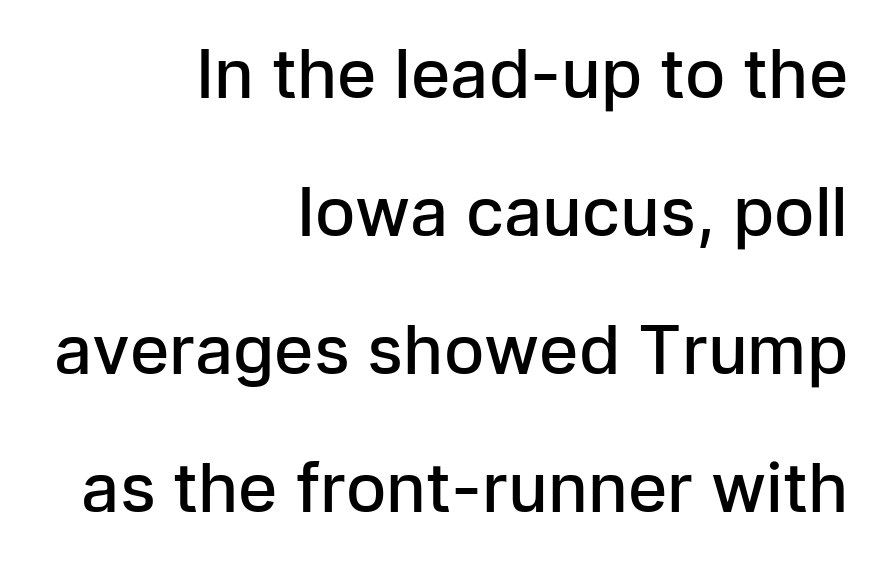
The image shows 67 px semibold sans-serif type, upright; set right-aligned, loose line spacing (2.06x), normal letter spacing, not underlined; low stroke contrast and a medium x-height.
